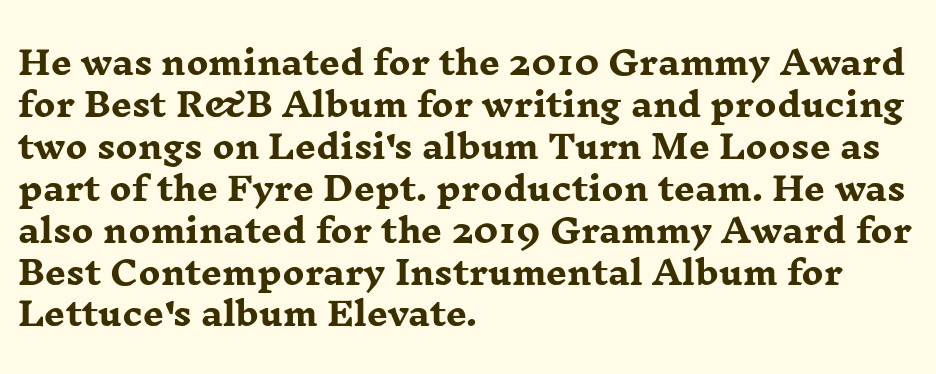
The image shows 33 px heavy, wide serif type, upright; set left-aligned, normal line spacing (1.27x), normal letter spacing, not underlined; low stroke contrast and a medium x-height.
